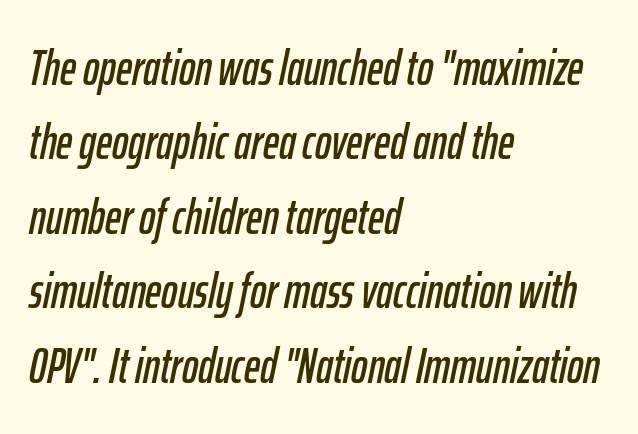
The image shows 49 px condensed type, italic (leaning right); set left-aligned, normal line spacing (1.52x), normal letter spacing, not underlined; low stroke contrast and a medium x-height.
